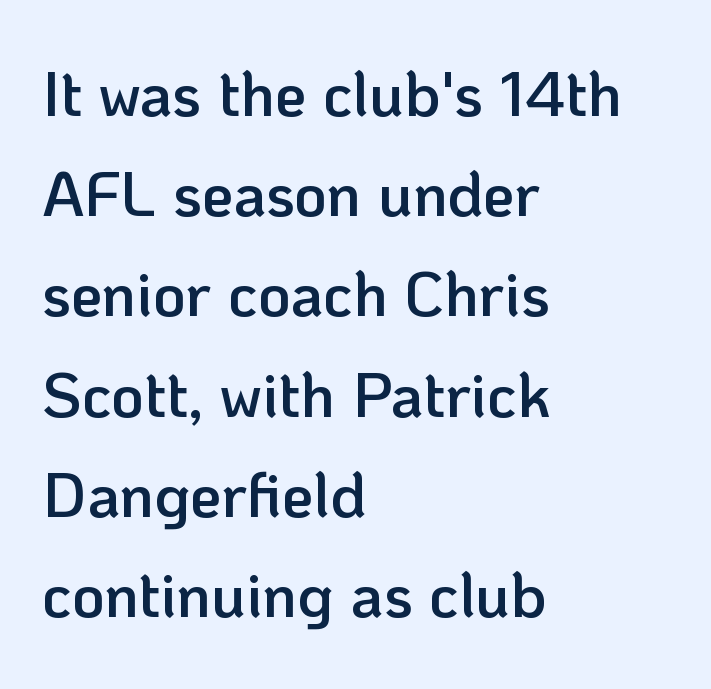
The image shows 63 px semibold sans-serif type, upright; set left-aligned, normal line spacing (1.59x), normal letter spacing, not underlined; low stroke contrast and a medium x-height.
